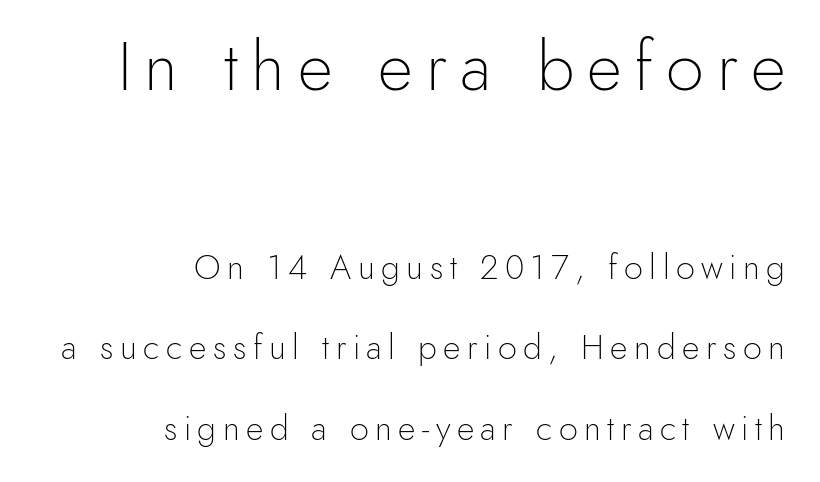
The image shows 68 px light sans-serif type, upright; set right-aligned, loose line spacing (2.37x), not underlined; the first (top) block is 2.0x larger; a small x-height.
